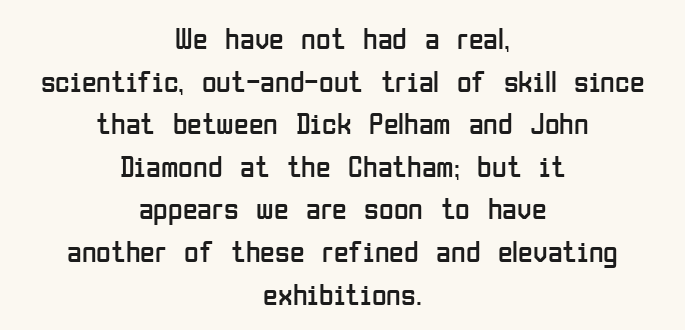
Has an underline been added? It has not. The letters advance in unequal steps, a hallmark of proportional type. Leftover space on each line is divided equally before and after the words. Serifs: no, the terminals of the letterforms are clean. Weight: in the light-to-regular range.
